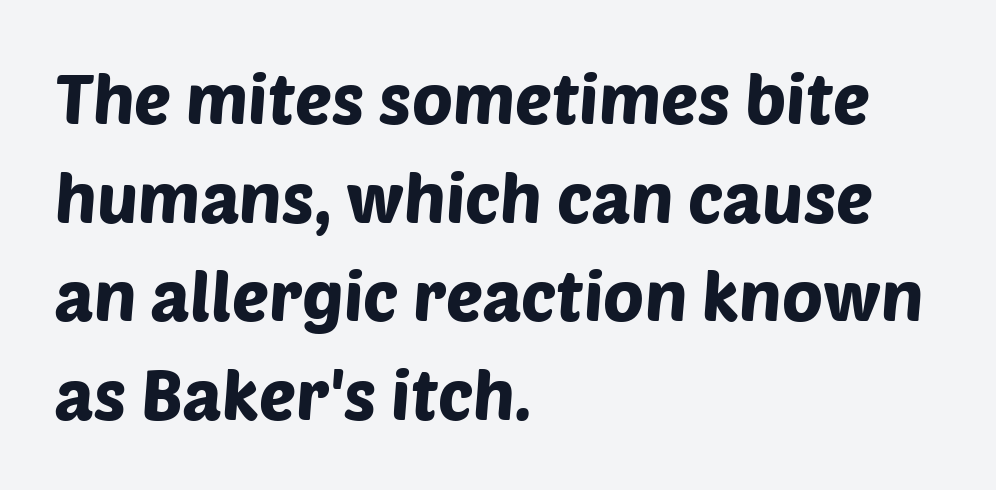
The image shows 69 px sans-serif type; set left-aligned, normal line spacing (1.43x), normal letter spacing, not underlined; low stroke contrast and a large x-height.
